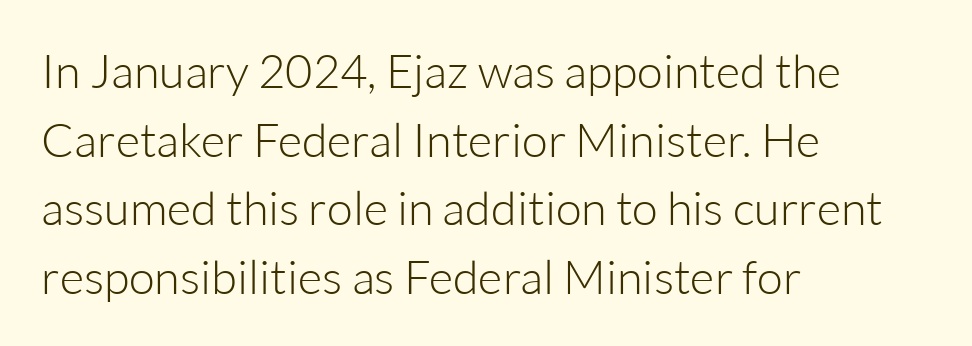
The image shows 47 px light sans-serif type, upright; set left-aligned, normal line spacing (1.46x), normal letter spacing, not underlined; low stroke contrast and a medium x-height.
